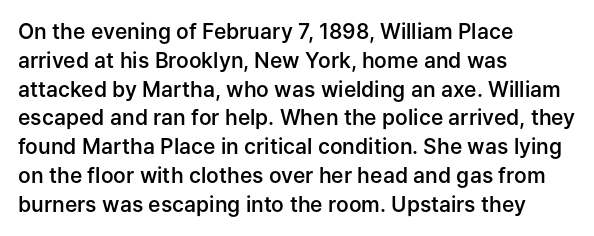
Q: Is the text bold? A: Semi-bold.
Q: Is the text italic (slanted)? A: No, it is upright.
Q: Is the text underlined? A: No.
Q: How is the paragraph aligned? A: Left-aligned.
Q: Is the spacing between letters normal or unusually wide? A: Normal.
Q: Is the spacing between lines tight, normal or loose? A: Normal.
